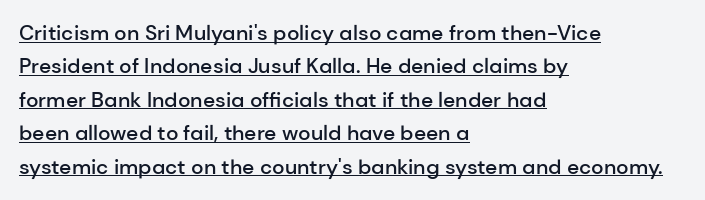
{"italic": "no", "bold": "semi", "underline": "yes", "align": "left", "line_spacing": "normal", "line_spacing_ratio": 1.59, "letter_spacing": "normal", "letter_spacing_em": 0.0, "glyph_px": 21}
